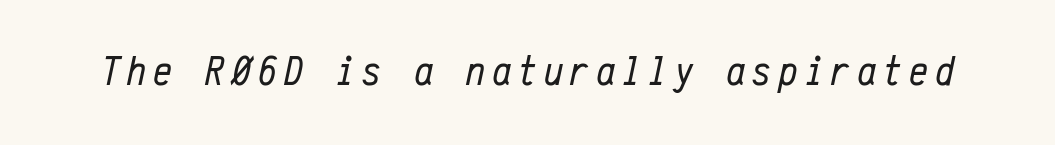
{"italic": "yes", "lean": "right", "slant_degrees": 12, "bold": "no", "weight": "regular", "width": "condensed", "stroke_contrast": "low", "x_height": "medium", "monospaced": "yes", "underline": "no", "glyph_px": 42}
